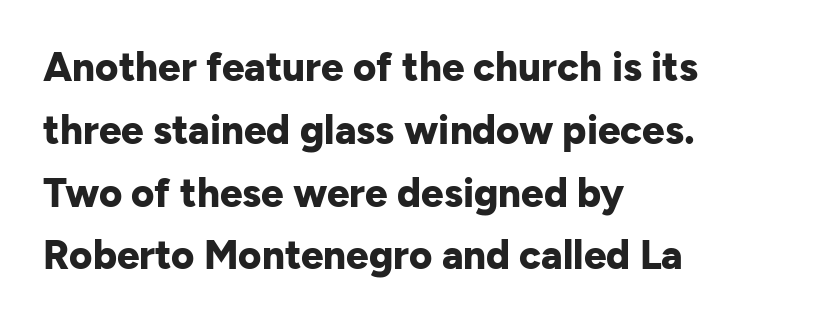
{"serif": "no", "italic": "no", "bold": "yes", "weight": "bold", "width": "normal", "stroke_contrast": "low", "x_height": "medium", "monospaced": "no", "underline": "no", "align": "left", "line_spacing": "normal", "line_spacing_ratio": 1.57, "letter_spacing": "normal", "letter_spacing_em": 0.0, "glyph_px": 40}
